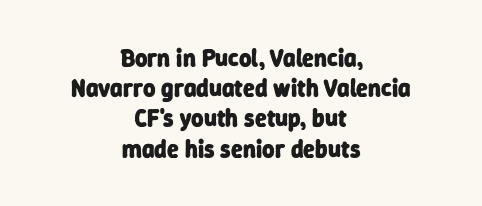
{"bold": "yes", "underline": "no", "align": "center", "line_spacing": "normal", "line_spacing_ratio": 1.26, "letter_spacing": "normal", "letter_spacing_em": 0.0, "glyph_px": 24}
